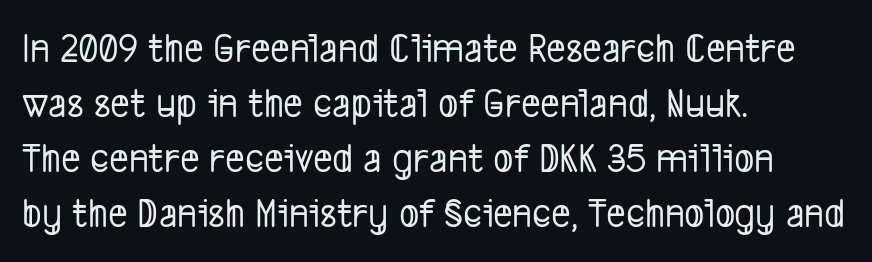
The image shows 42 px condensed sans-serif type; set left-aligned, normal line spacing (1.31x), normal letter spacing, not underlined; low stroke contrast and a medium x-height.
